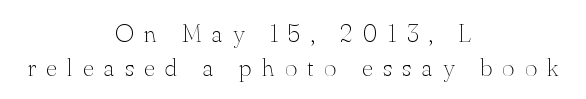
{"italic": "no", "bold": "no", "underline": "no", "align": "center", "line_spacing": "normal", "line_spacing_ratio": 1.3, "letter_spacing": "wide", "letter_spacing_em": 0.41, "glyph_px": 26}
